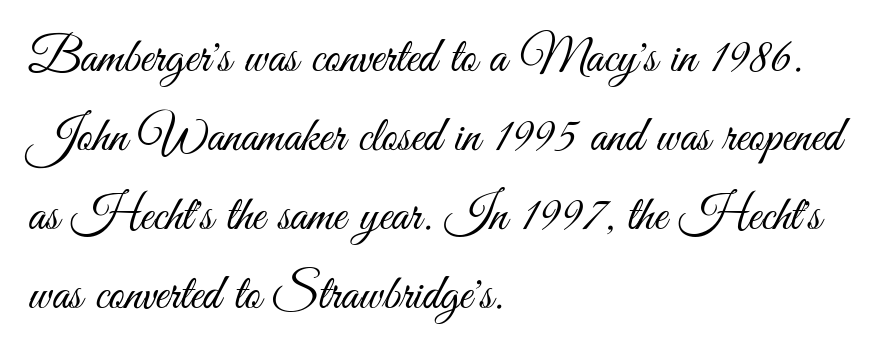
{"serif": "no", "bold": "no", "weight": "light", "width": "condensed", "stroke_contrast": "medium", "x_height": "small", "monospaced": "no", "underline": "no", "align": "left", "line_spacing": "normal", "line_spacing_ratio": 1.58, "letter_spacing": "normal", "letter_spacing_em": 0.0, "glyph_px": 50}
